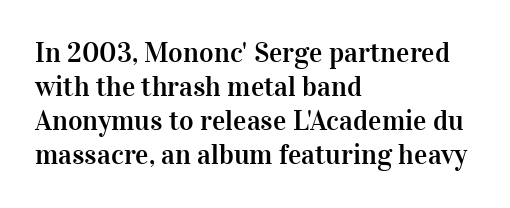
{"serif": "yes", "italic": "no", "width": "normal", "stroke_contrast": "high", "x_height": "medium", "monospaced": "no", "underline": "no", "align": "left", "line_spacing_ratio": 1.22, "letter_spacing": "normal", "letter_spacing_em": 0.0, "glyph_px": 28}
